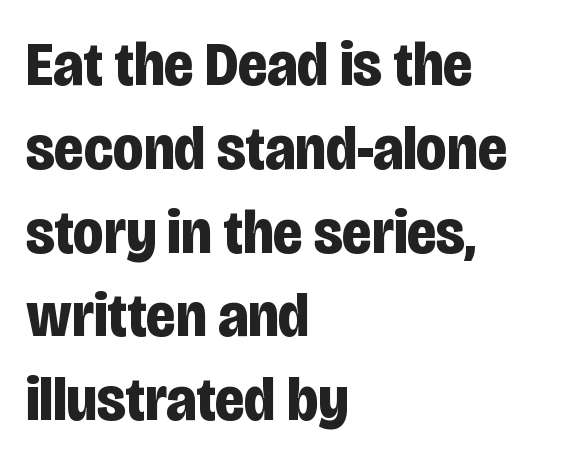
{"serif": "no", "italic": "no", "bold": "yes", "weight": "bold", "width": "condensed", "stroke_contrast": "low", "x_height": "large", "monospaced": "no", "underline": "no", "align": "left", "line_spacing": "normal", "line_spacing_ratio": 1.33, "letter_spacing": "normal", "letter_spacing_em": 0.0, "glyph_px": 63}
